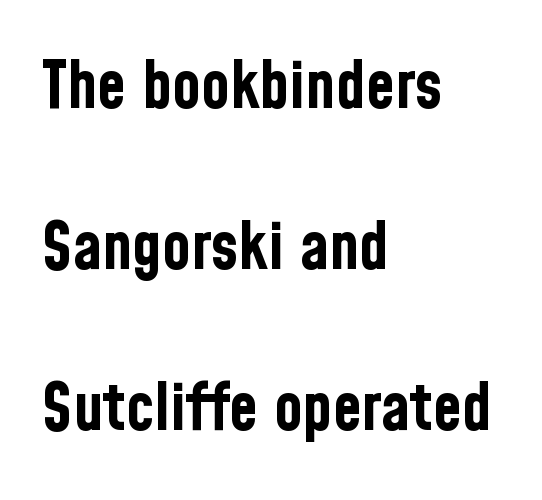
This is heavy type, rendered in bold. The letters advance in unequal steps, a hallmark of proportional type. The typesetter chose a ragged-right arrangement here. This is sans-serif lettering, the kind often seen on screens and signage. Lines of text with bare space underneath.
